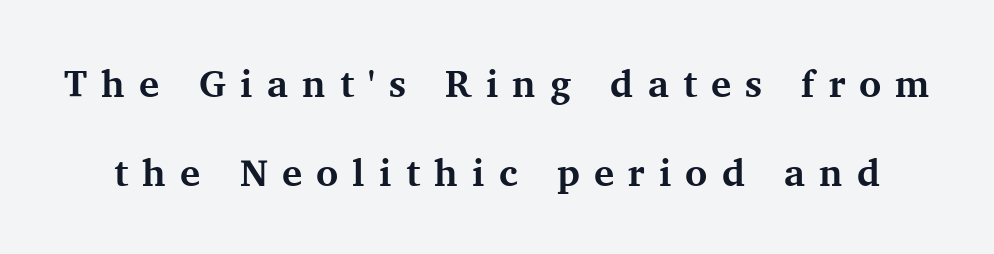
In terms of letterform style, serifs are clearly present. Any mark beneath the type? The region is blank. Notice the wide empty band between every row — that's loose leading. Note the varied advance widths — an 'i' is clearly narrower than an 'm'. The horizontal fit of the characters is loose and conspicuously gappy.
